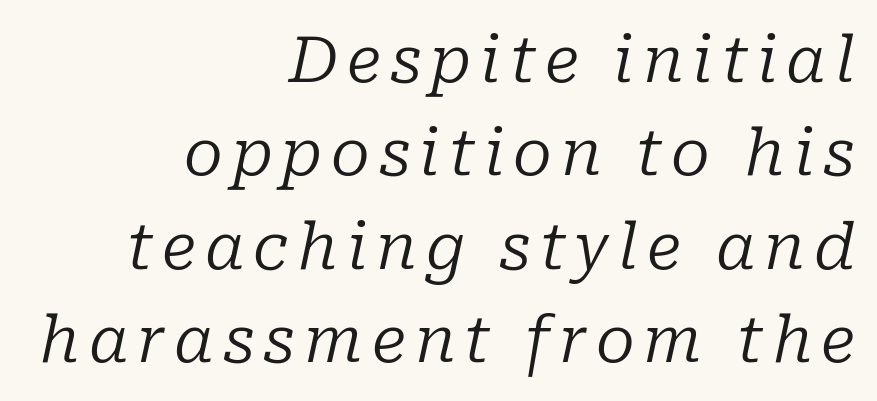
A typesetter would call this proportional, since set widths differ per character. Weight: in the light-to-regular range. The axis of the letterforms is tilted away from vertical. The space between consecutive lines is moderate. Visually the block forms a straight wall on the right and a jagged coastline on the left. Words float on clear page, feet unadorned.
